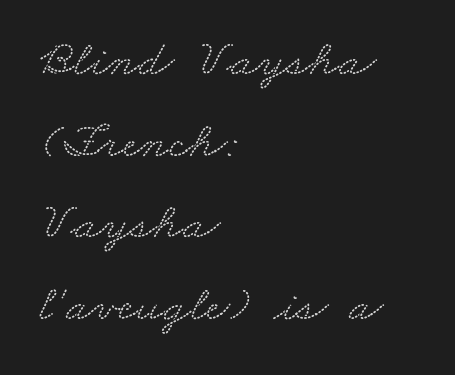
The image shows 51 px wide type; set left-aligned, normal line spacing (1.6x), normal letter spacing, not underlined; low stroke contrast and a small x-height.
